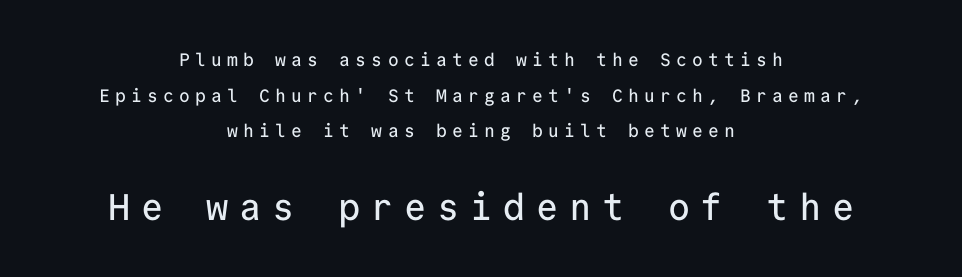
{"serif": "no", "italic": "no", "width": "normal", "stroke_contrast": "low", "x_height": "medium", "monospaced": "yes", "underline": "no", "align": "center", "line_spacing": "loose", "line_spacing_ratio": 1.98, "letter_spacing": "wide", "letter_spacing_em": 0.29, "larger_block": "second", "size_ratio": 2.06, "glyph_px": 37}
